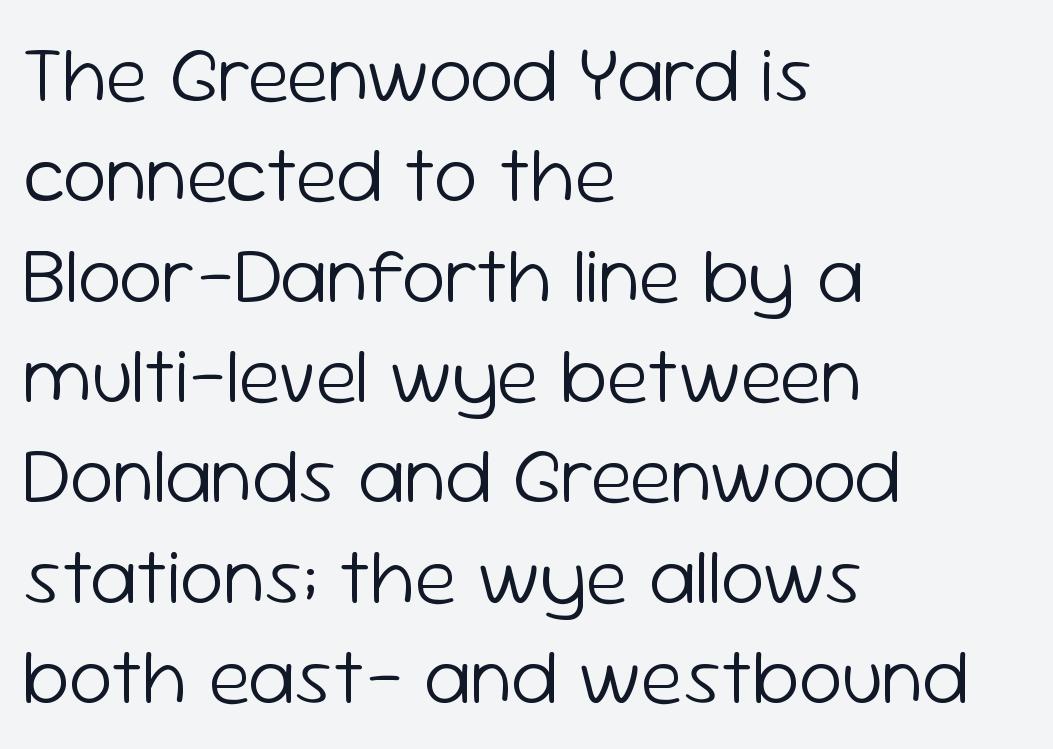
{"serif": "no", "italic": "no", "bold": "no", "weight": "light", "width": "normal", "stroke_contrast": "low", "x_height": "medium", "monospaced": "no", "underline": "no", "align": "left", "line_spacing": "normal", "line_spacing_ratio": 1.27, "letter_spacing": "normal", "letter_spacing_em": 0.0, "glyph_px": 79}
